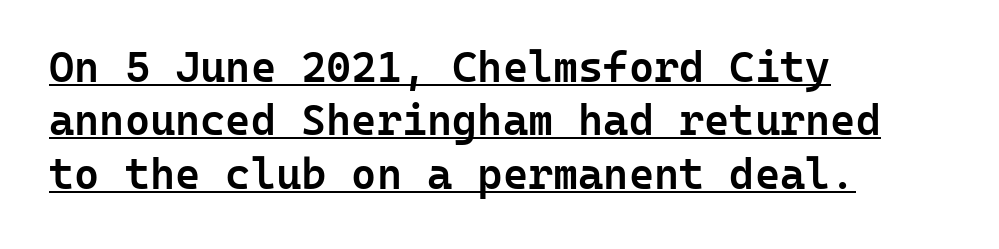
Q: Is the text bold? A: Semi-bold.
Q: Is the text italic (slanted)? A: No, it is upright.
Q: Is the typeface a serif or a sans-serif typeface? A: Sans-serif.
Q: Is the text underlined? A: Yes.
Q: How is the paragraph aligned? A: Left-aligned.
Q: Is the spacing between letters normal or unusually wide? A: Normal.
Q: Width (condensed, normal, or wide)? A: Normal.
Q: Stroke contrast? A: Low.
Q: x-height? A: Medium.
Q: Monospaced? A: Yes.
